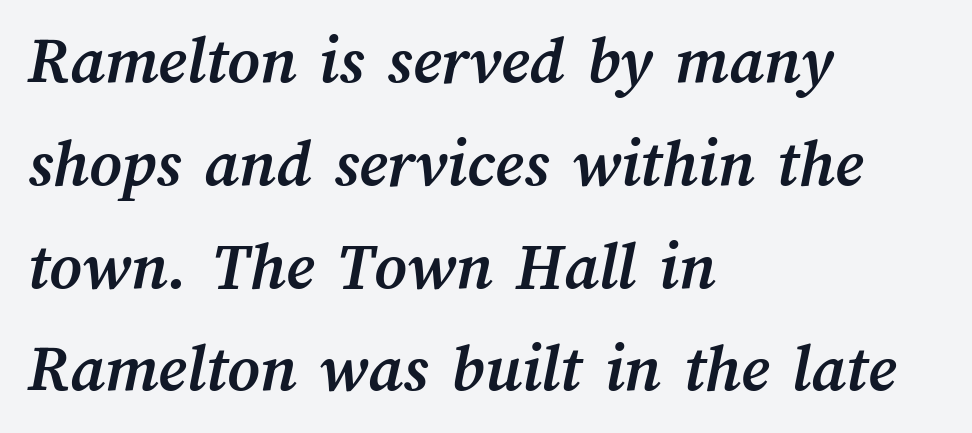
Note the varied advance widths — an 'i' is clearly narrower than an 'm'. Visually the block forms a straight wall on the left and a jagged coastline on the right. Does extra space separate the letters? No, they use regular spacing. A full-strength bold gives these letters their thick strokes. Check under the words: just untouched page.
